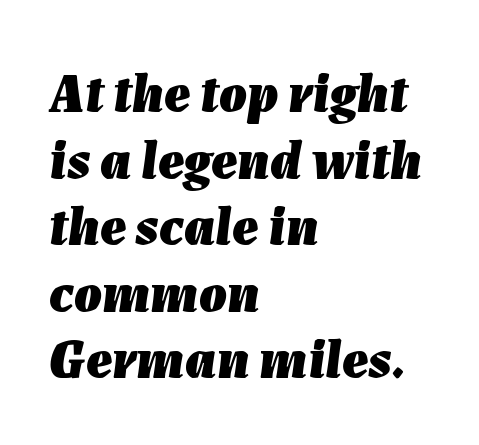
The face used here is proportionally spaced, like ordinary book or web type. The type is set solid horizontally, with unmodified tracking. The face used here has a pronounced slope to its letters. Caption: bold face, heavy strokes. Each row of text sits above clean, open space. Line starts are locked; line ends wander.
